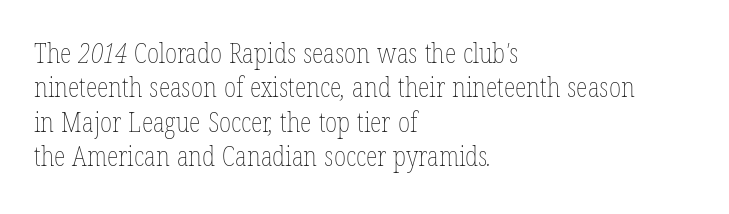
The paragraph shown leans on its left margin. Nothing unusual about the tracking: characters are spaced as the font intends. A normal amount of white space separates one row of letters from the next. These glyphs show unthickened strokes, regular width or finer.
